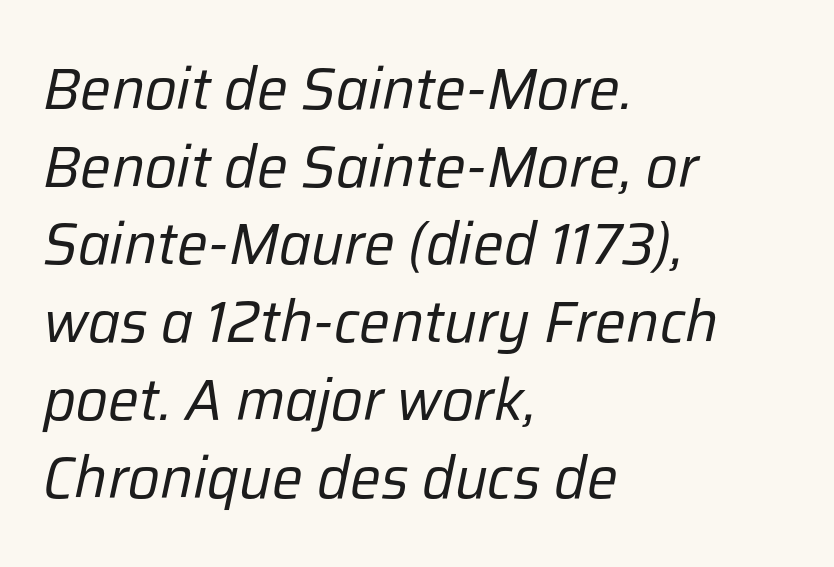
This sample is left-justified, so line endings fall wherever the words run out. Each letter keeps its own natural width here, so spacing adapts to shape. Regular leading. The typography opts for an oblique posture over an upright one. Does extra space separate the letters? No, they use regular spacing. The typeface has the unassuming heft of standard copy or less.
